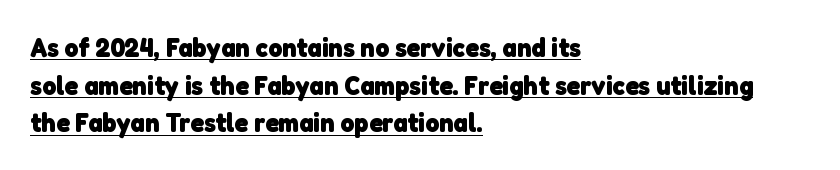
{"bold": "yes", "underline": "yes", "align": "left", "line_spacing": "normal", "line_spacing_ratio": 1.39, "letter_spacing": "normal", "letter_spacing_em": 0.0, "glyph_px": 27}
